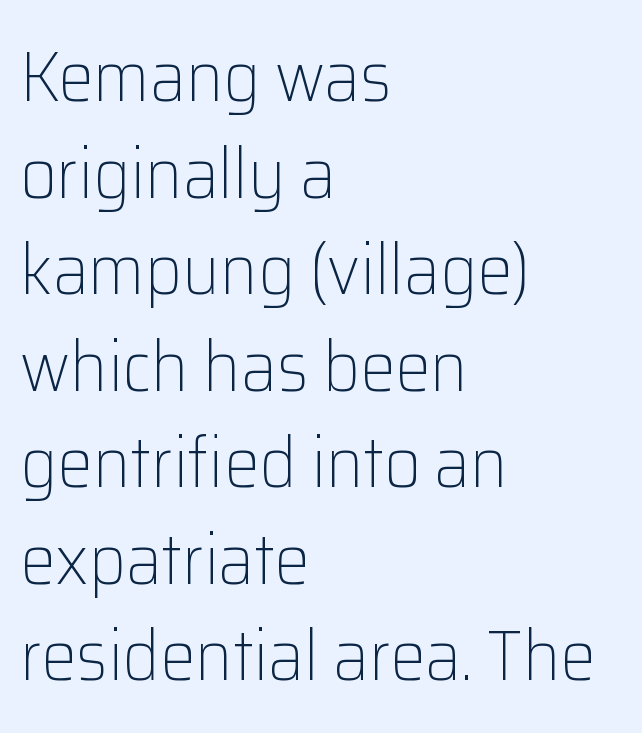
The image shows 71 px light sans-serif type, upright; set left-aligned, normal line spacing (1.36x), normal letter spacing, not underlined; low stroke contrast and a medium x-height.
